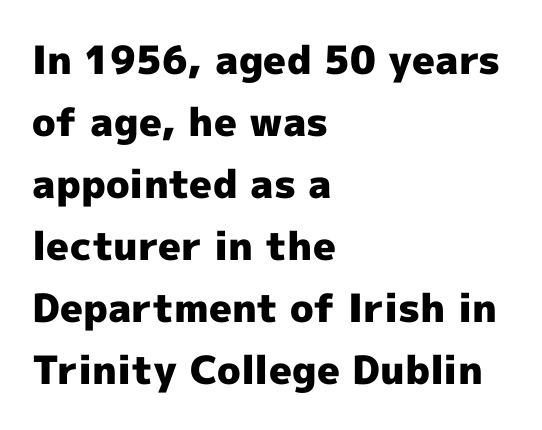
Q: Is the text bold? A: Yes.
Q: Is the text italic (slanted)? A: No, it is upright.
Q: Is the typeface a serif or a sans-serif typeface? A: Sans-serif.
Q: Is the text underlined? A: No.
Q: How is the paragraph aligned? A: Left-aligned.
Q: Is the spacing between letters normal or unusually wide? A: Normal.
Q: Is the spacing between lines tight, normal or loose? A: Normal.
Q: Width (condensed, normal, or wide)? A: Normal.
Q: x-height? A: Medium.
Q: Monospaced? A: No.
